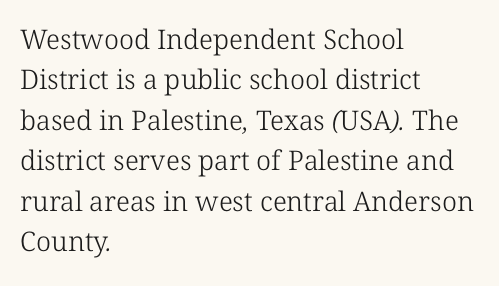
Q: Is the text bold? A: No.
Q: Is the text underlined? A: No.
Q: How is the paragraph aligned? A: Left-aligned.
Q: Is the spacing between letters normal or unusually wide? A: Normal.
Q: Is the spacing between lines tight, normal or loose? A: Normal.
